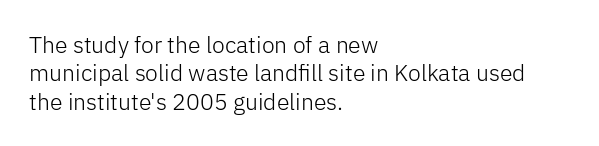
{"italic": "no", "bold": "no", "underline": "no", "align": "left", "line_spacing_ratio": 1.23, "letter_spacing": "normal", "letter_spacing_em": 0.0, "glyph_px": 23}
